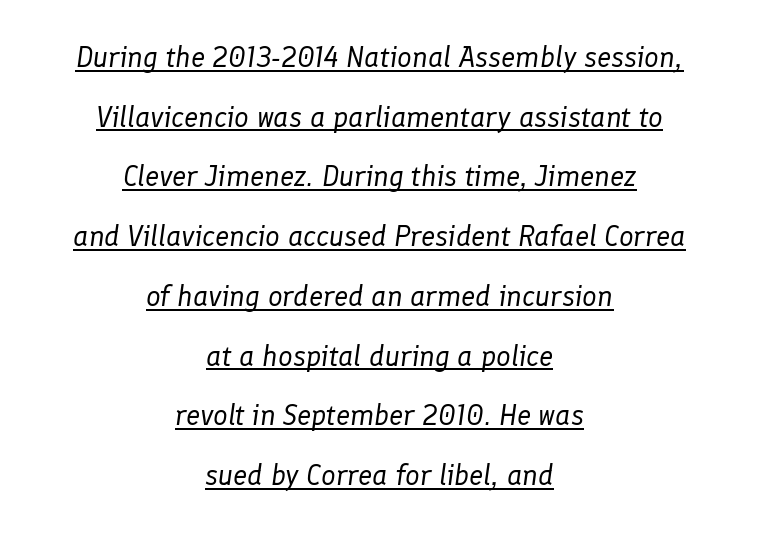
Q: Is the text bold? A: No.
Q: Is the text italic (slanted)? A: Yes, it leans right by about 8 degrees.
Q: Is the text underlined? A: Yes.
Q: How is the paragraph aligned? A: Centered.
Q: Is the spacing between letters normal or unusually wide? A: Normal.
Q: Is the spacing between lines tight, normal or loose? A: Loose.
Q: Width (condensed, normal, or wide)? A: Normal.
Q: Stroke contrast? A: Low.
Q: x-height? A: Medium.
Q: Monospaced? A: No.
